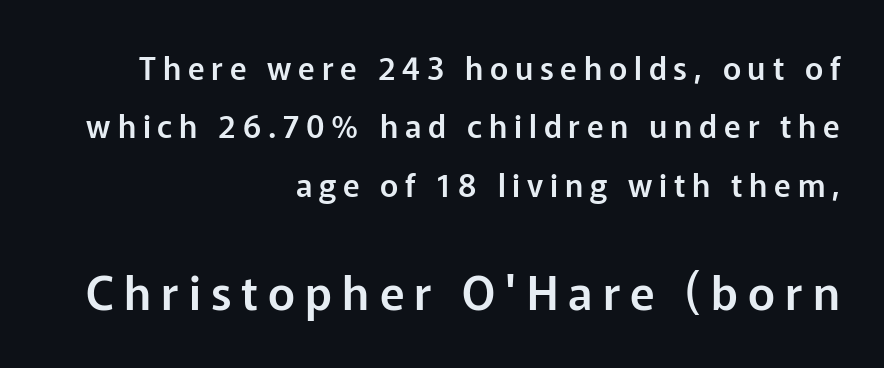
These lines are rendered in a variable-pitch font. Rendered with straight, roman letterforms. Font category for this specimen: sans-serif. Observe the wide spacing: letters keep a clear distance from each other. You get the small type first, then a jump to larger type.
